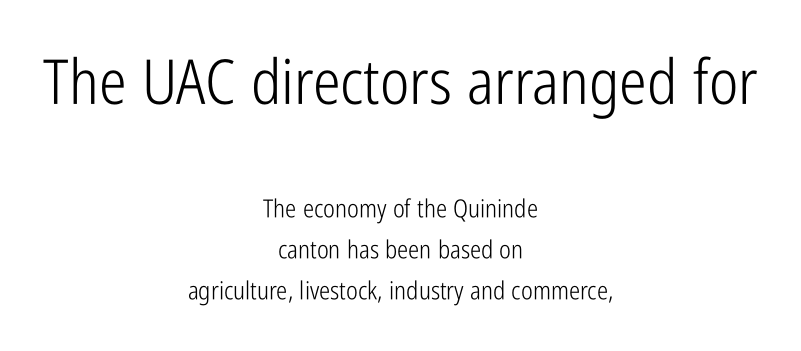
The image shows 62 px light, condensed sans-serif type, upright; set centered, normal line spacing (1.64x), normal letter spacing, not underlined; the first (top) block is 2.48x larger; low stroke contrast and a medium x-height.
